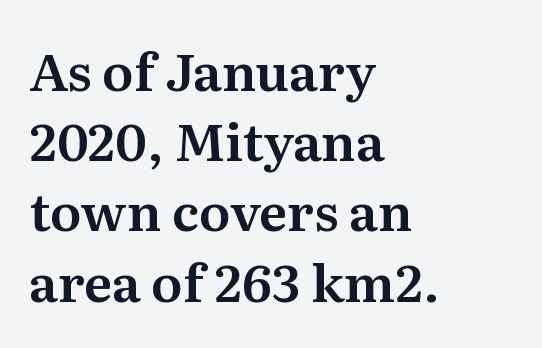
{"serif": "yes", "italic": "no", "width": "normal", "stroke_contrast": "medium", "x_height": "medium", "monospaced": "no", "underline": "no", "align": "left", "line_spacing": "normal", "line_spacing_ratio": 1.35, "letter_spacing": "normal", "letter_spacing_em": 0.0, "glyph_px": 52}
